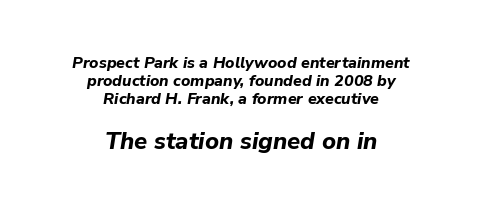
{"italic": "yes", "lean": "right", "slant_degrees": 9, "bold": "yes", "underline": "no", "align": "center", "line_spacing": "tight", "line_spacing_ratio": 1.12, "letter_spacing": "normal", "letter_spacing_em": 0.0, "larger_block": "second", "size_ratio": 1.5, "glyph_px": 24}
